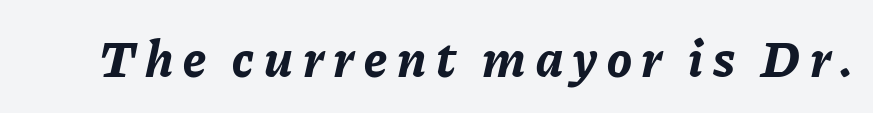
Q: Is the text bold? A: Yes.
Q: Is the text italic (slanted)? A: Yes, it leans right by about 11 degrees.
Q: Is the text underlined? A: No.
Q: Width (condensed, normal, or wide)? A: Normal.
Q: Stroke contrast? A: Low.
Q: x-height? A: Medium.
Q: Monospaced? A: No.
